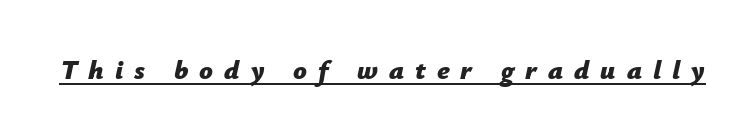
The image shows 27 px bold type, italic (leaning right); set unusually wide letter spacing (+0.41 em), underlined.
